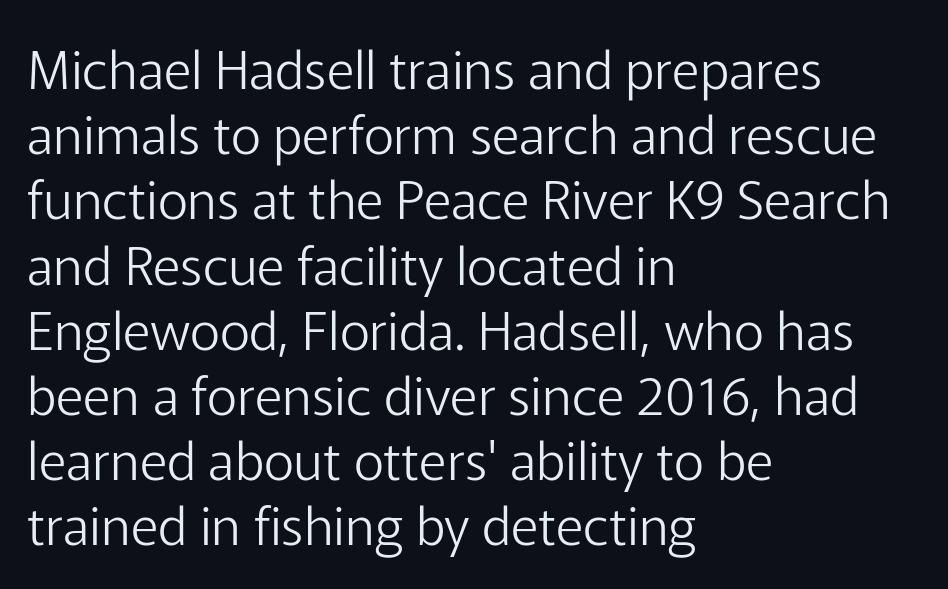
The image shows 53 px light sans-serif type, upright; set left-aligned, line spacing 1.23x, normal letter spacing, not underlined; low stroke contrast and a medium x-height.
